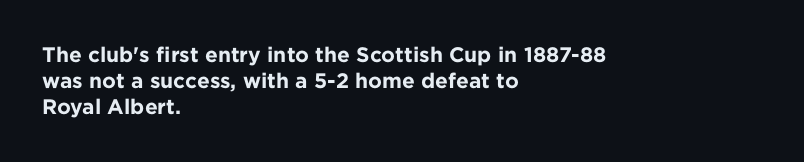
Does the weight exceed regular? Yes, all the way to bold. A typesetter would mark this as roman, not italic. The glyphs are unaccompanied by any horizontal stroke below them. Interline gaps are of average width in this sample. The horizontal fit of the characters is conventional and even.
